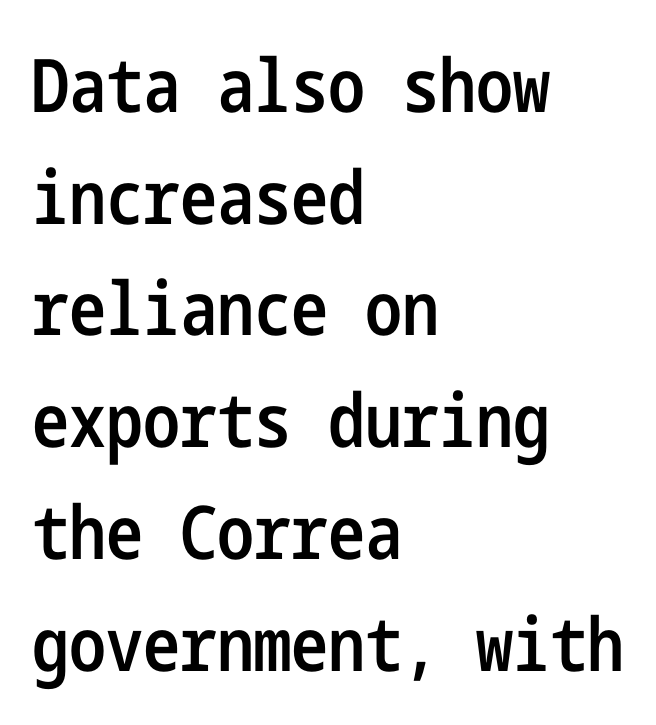
Q: Is the text bold? A: Semi-bold.
Q: Is the text italic (slanted)? A: No, it is upright.
Q: Is the typeface a serif or a sans-serif typeface? A: Sans-serif.
Q: Is the text underlined? A: No.
Q: How is the paragraph aligned? A: Left-aligned.
Q: Is the spacing between letters normal or unusually wide? A: Normal.
Q: Is the spacing between lines tight, normal or loose? A: Normal.
Q: Width (condensed, normal, or wide)? A: Condensed.
Q: Stroke contrast? A: Low.
Q: x-height? A: Medium.
